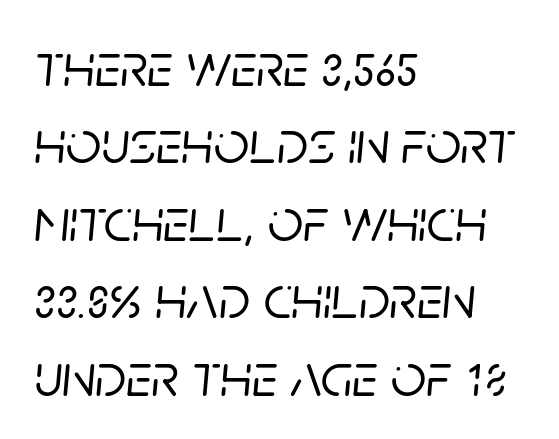
Normally led — the rows are evenly, conventionally spaced. Is the letter spacing exaggerated? No — it looks like the ordinary default. Casual observation: everything's shoved over to the left. Any mark beneath the type? The region is blank. The face used here is proportionally spaced, like ordinary book or web type. The whole block is typeset with a tilt.
